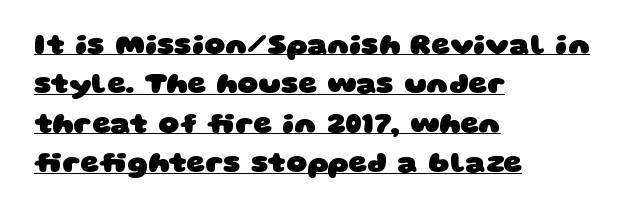
The image shows 29 px heavy, wide sans-serif type; set left-aligned, normal line spacing (1.36x), normal letter spacing, underlined; low stroke contrast and a large x-height.
